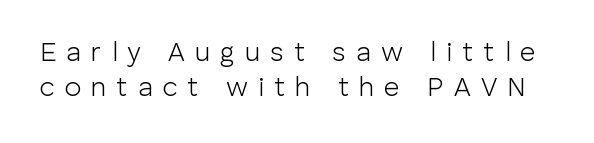
Q: Is the text bold? A: No.
Q: Is the text italic (slanted)? A: No, it is upright.
Q: Is the text underlined? A: No.
Q: Is the spacing between letters normal or unusually wide? A: Unusually wide.
Q: Is the spacing between lines tight, normal or loose? A: Normal.
